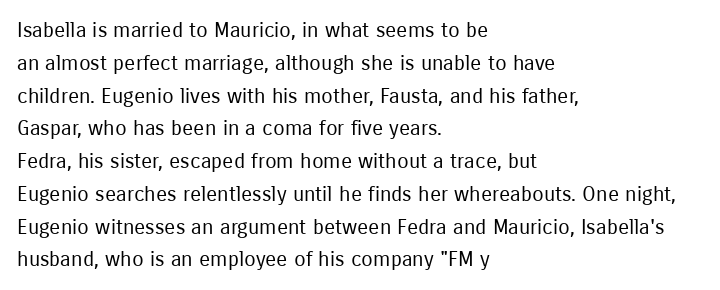
Q: Is the text bold? A: No.
Q: Is the text italic (slanted)? A: No, it is upright.
Q: Is the text underlined? A: No.
Q: How is the paragraph aligned? A: Left-aligned.
Q: Is the spacing between letters normal or unusually wide? A: Normal.
Q: Is the spacing between lines tight, normal or loose? A: Normal.
